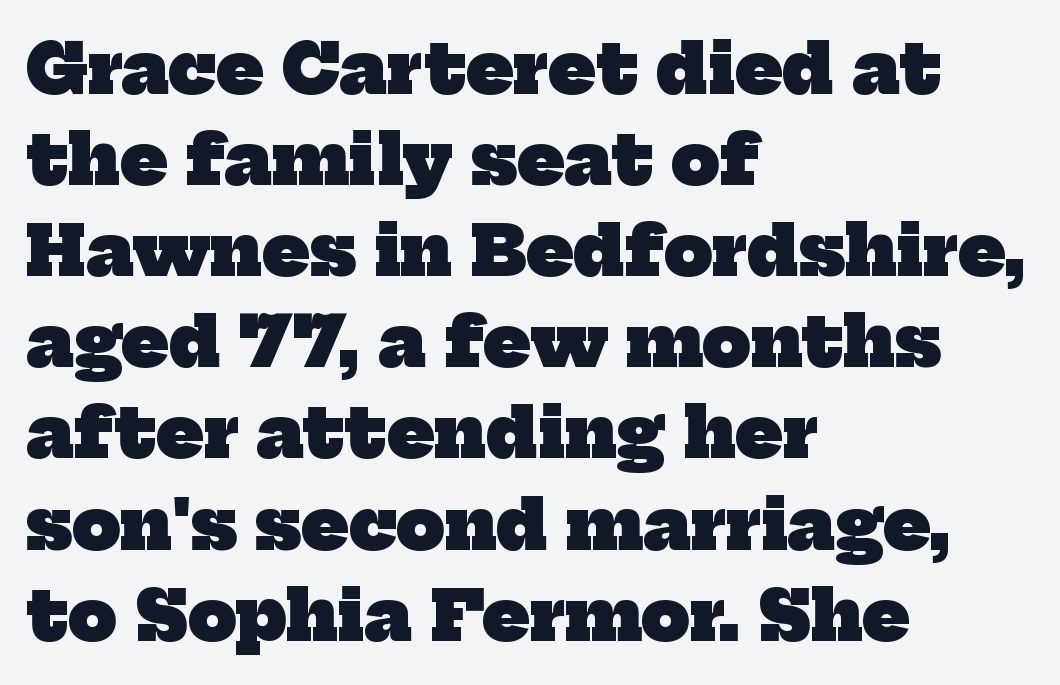
Leftover space on each line is placed entirely after the last word. The type family on display is of the serif kind. The passage shown is not underscored anywhere. A typesetter would call this proportional, since set widths differ per character. If you measured baseline to baseline, you'd find a middling distance.
